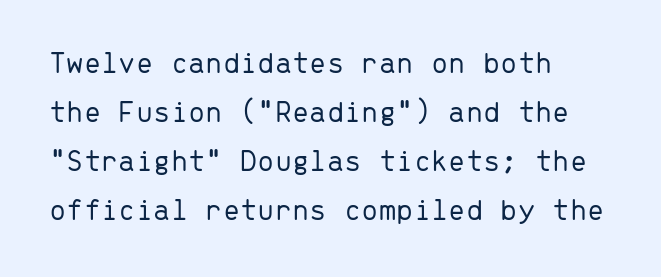
{"serif": "no", "italic": "no", "bold": "no", "weight": "light", "width": "normal", "stroke_contrast": "low", "x_height": "medium", "monospaced": "yes", "underline": "no", "align": "left", "line_spacing": "normal", "line_spacing_ratio": 1.58, "letter_spacing": "normal", "letter_spacing_em": 0.0, "glyph_px": 31}
